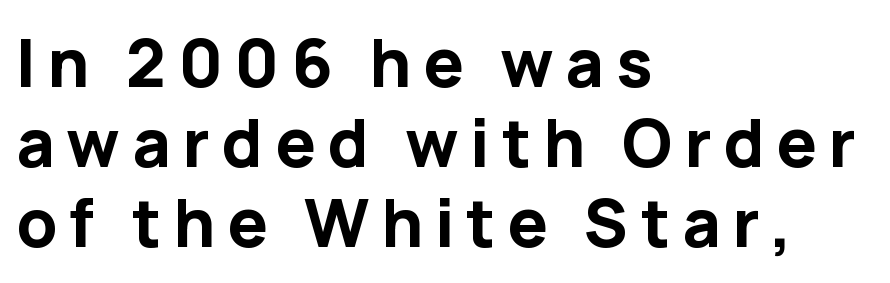
In terms of weight, the rendering is a true, heavy bold. Spacing verdict: proportional, widths tailored to each character. Typographically, this falls in the sans-serif category. Line starts are locked; line ends wander. The letters stand straight up with perfectly vertical stems.
